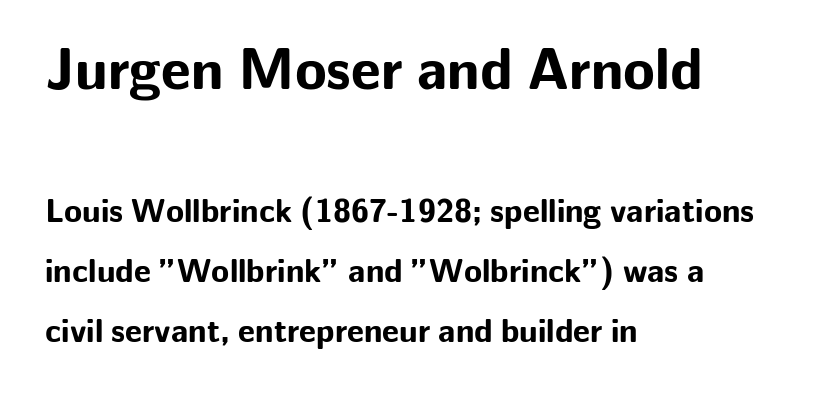
Q: Is the text bold? A: Yes.
Q: Is the text italic (slanted)? A: No, it is upright.
Q: Is the typeface a serif or a sans-serif typeface? A: Sans-serif.
Q: Is the text underlined? A: No.
Q: How is the paragraph aligned? A: Left-aligned.
Q: Is the spacing between letters normal or unusually wide? A: Normal.
Q: Which block of text is set in a larger size, the first (top) or the second (bottom)? A: The first (top) one.
Q: Width (condensed, normal, or wide)? A: Normal.
Q: Stroke contrast? A: Low.
Q: x-height? A: Medium.
Q: Monospaced? A: No.
